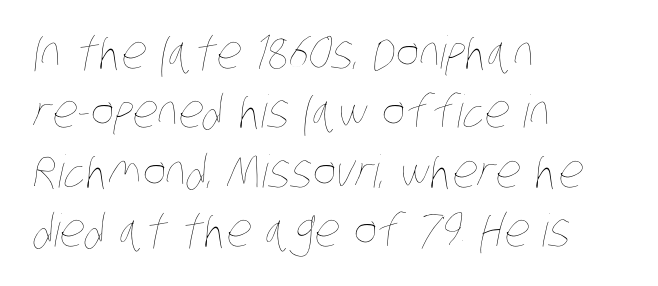
Q: Is the text bold? A: No.
Q: Is the text underlined? A: No.
Q: How is the paragraph aligned? A: Left-aligned.
Q: Is the spacing between letters normal or unusually wide? A: Normal.
Q: Is the spacing between lines tight, normal or loose? A: Normal.
Q: Width (condensed, normal, or wide)? A: Condensed.
Q: Stroke contrast? A: Low.
Q: x-height? A: Large.
Q: Monospaced? A: No.
